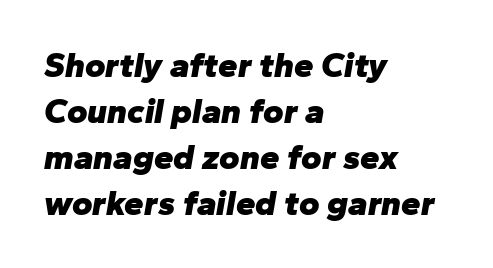
Q: Is the text bold? A: Yes.
Q: Is the text italic (slanted)? A: Yes, it leans right by about 10 degrees.
Q: Is the text underlined? A: No.
Q: How is the paragraph aligned? A: Left-aligned.
Q: Is the spacing between letters normal or unusually wide? A: Normal.
Q: Is the spacing between lines tight, normal or loose? A: Normal.
Q: Width (condensed, normal, or wide)? A: Normal.
Q: Stroke contrast? A: Low.
Q: x-height? A: Medium.
Q: Monospaced? A: No.
